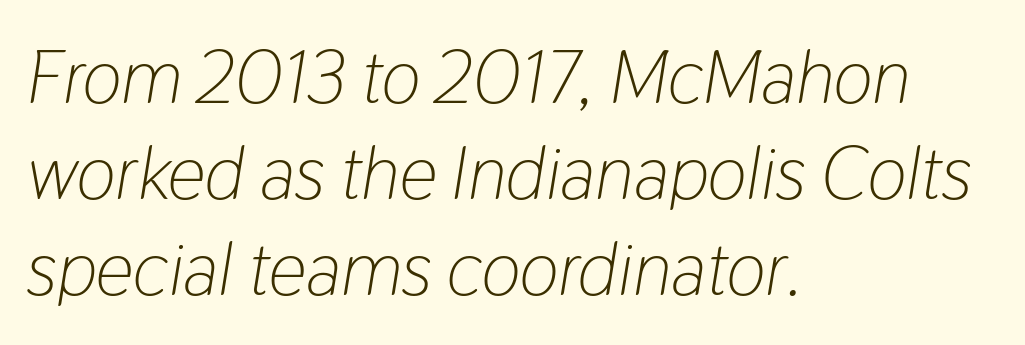
Q: Is the text bold? A: No.
Q: Is the text italic (slanted)? A: Yes, it leans right by about 9 degrees.
Q: Is the text underlined? A: No.
Q: How is the paragraph aligned? A: Left-aligned.
Q: Is the spacing between letters normal or unusually wide? A: Normal.
Q: Is the spacing between lines tight, normal or loose? A: Normal.
Q: Width (condensed, normal, or wide)? A: Condensed.
Q: Stroke contrast? A: Low.
Q: x-height? A: Medium.
Q: Monospaced? A: No.
